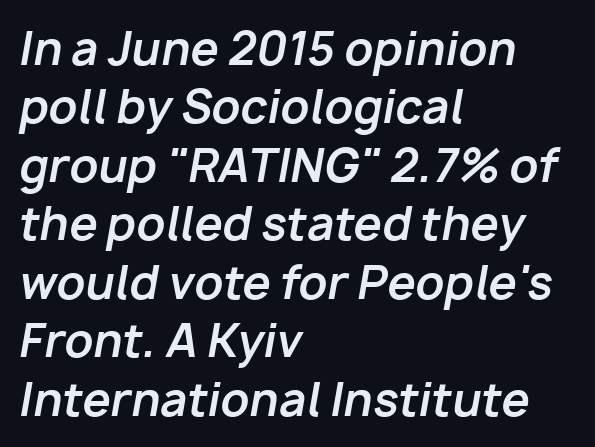
Notice how descenders clear the ascenders below comfortably — that's standard leading. Alignment: flush left. The passage shown has conventional tracking throughout. Pretty heavy lettering here — definitely bold. Looks like regular typesetting: each glyph gets only the width it needs.
